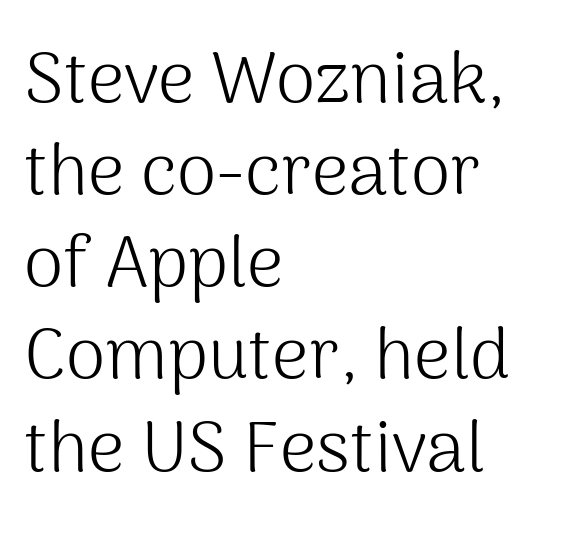
The image shows 72 px light sans-serif type, upright; set left-aligned, normal line spacing (1.28x), normal letter spacing, not underlined; medium stroke contrast and a medium x-height.
